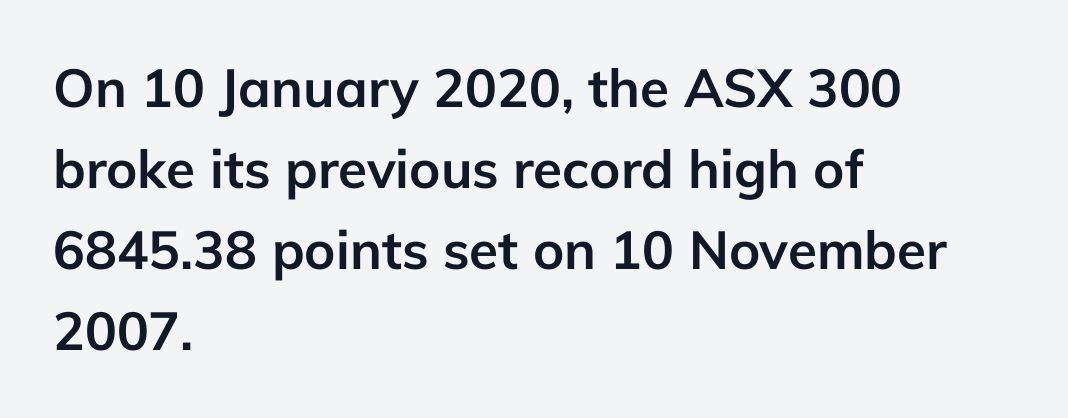
Is the block centered? No — it sits flush against the left margin. Bold? Absolutely — the strokes are thick and heavy. What's the leading like? Ordinary, nothing unusual. The passage shown is typed in a proportional face where columns would drift. Designer's note — italics off, roman on.
